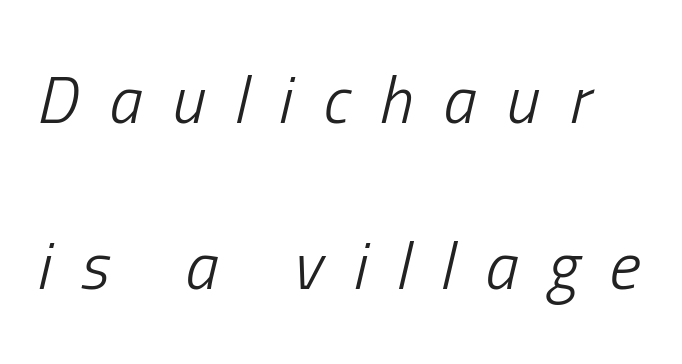
The image shows 67 px light, condensed type, italic (leaning right); set loose line spacing (2.48x), unusually wide letter spacing (+0.45 em), not underlined; low stroke contrast and a medium x-height.
